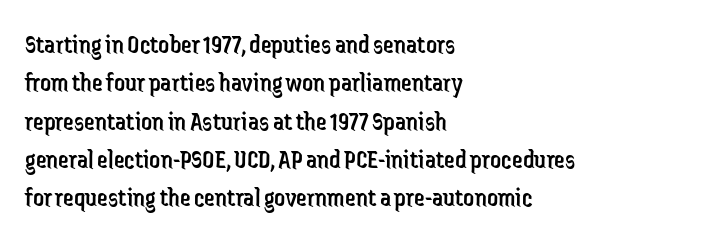
The image shows 27 px text type, upright; set left-aligned, normal line spacing (1.42x), normal letter spacing, not underlined.
